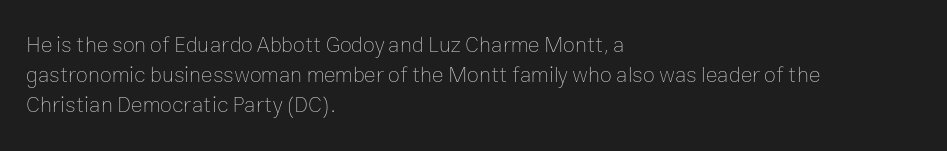
The image shows 22 px text type, upright; set left-aligned, normal line spacing (1.36x), normal letter spacing, not underlined.
